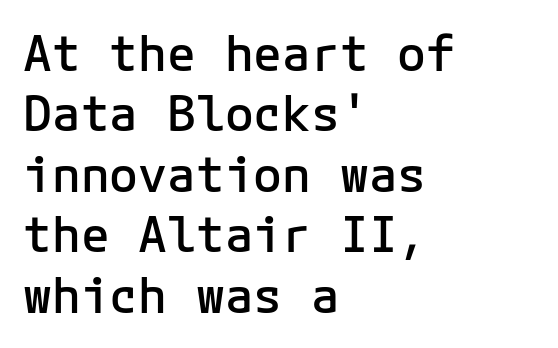
Q: Is the text bold? A: Semi-bold.
Q: Is the text italic (slanted)? A: No, it is upright.
Q: Is the typeface a serif or a sans-serif typeface? A: Sans-serif.
Q: Is the text underlined? A: No.
Q: How is the paragraph aligned? A: Left-aligned.
Q: Is the spacing between letters normal or unusually wide? A: Normal.
Q: Is the spacing between lines tight, normal or loose? A: Normal.
Q: Width (condensed, normal, or wide)? A: Normal.
Q: Stroke contrast? A: Low.
Q: x-height? A: Medium.
